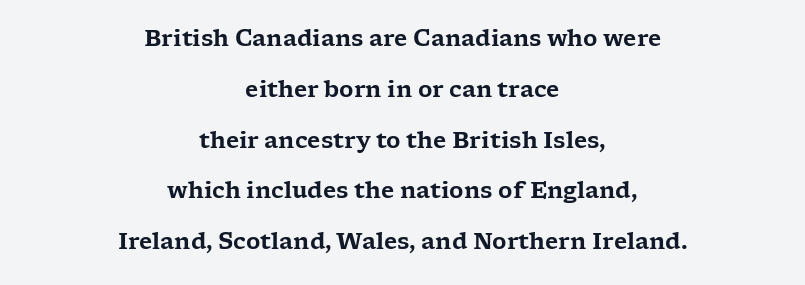
Q: Is the text italic (slanted)? A: No, it is upright.
Q: Is the text underlined? A: No.
Q: How is the paragraph aligned? A: Centered.
Q: Is the spacing between letters normal or unusually wide? A: Normal.
Q: Is the spacing between lines tight, normal or loose? A: Loose.
